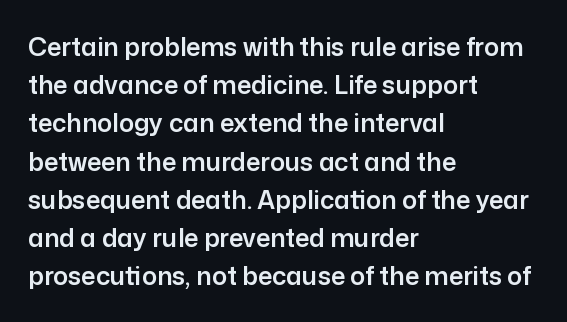
Descenders hang freely into open space. Teacher's note: observe the even left margin — that is flush-left alignment. The vertical gap from one line to the next is medium. If you drew a line through each stem, it would be perfectly vertical. The letters sit at their default tracking, neither squeezed nor spread.
